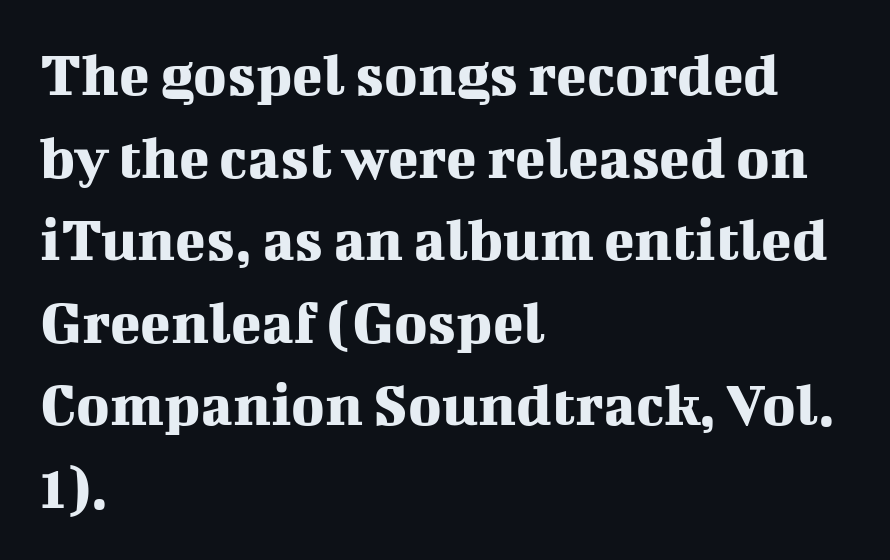
The lines sit at an ordinary, default distance from one another. Note the varied advance widths — an 'i' is clearly narrower than an 'm'. Line starts are locked; line ends wander. Honestly, there is no underline to notice here at all. The letters stand upright; this is a roman face. The characters display serif detailing at their extremities.
